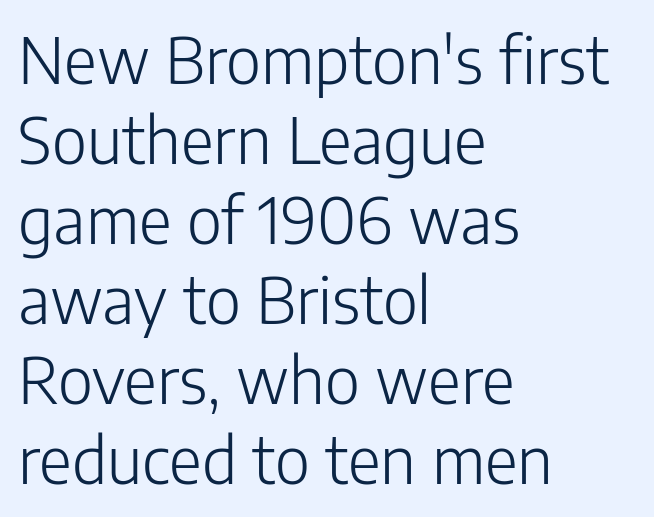
You can tell it's not italic because the verticals are truly vertical. Do the characters align in a grid? No, the font is proportional. This sample uses plain, unmodified letter spacing. The zone under the glyphs is completely vacant.
